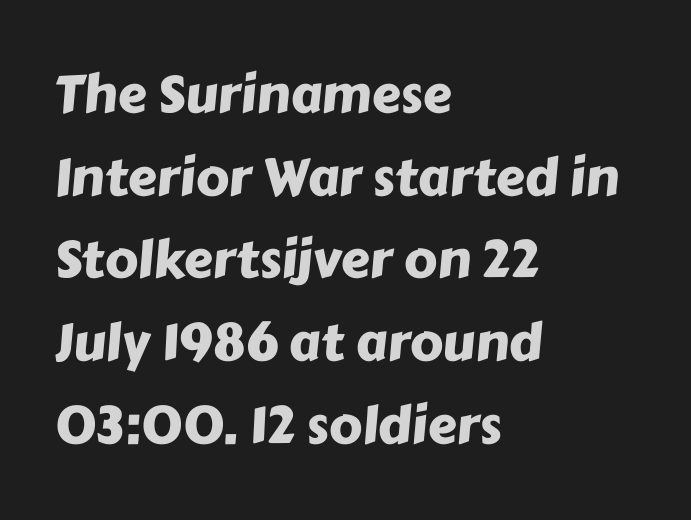
Q: Is the typeface a serif or a sans-serif typeface? A: Sans-serif.
Q: Is the text underlined? A: No.
Q: How is the paragraph aligned? A: Left-aligned.
Q: Is the spacing between letters normal or unusually wide? A: Normal.
Q: Is the spacing between lines tight, normal or loose? A: Normal.
Q: Width (condensed, normal, or wide)? A: Normal.
Q: Stroke contrast? A: Low.
Q: x-height? A: Medium.
Q: Monospaced? A: No.
